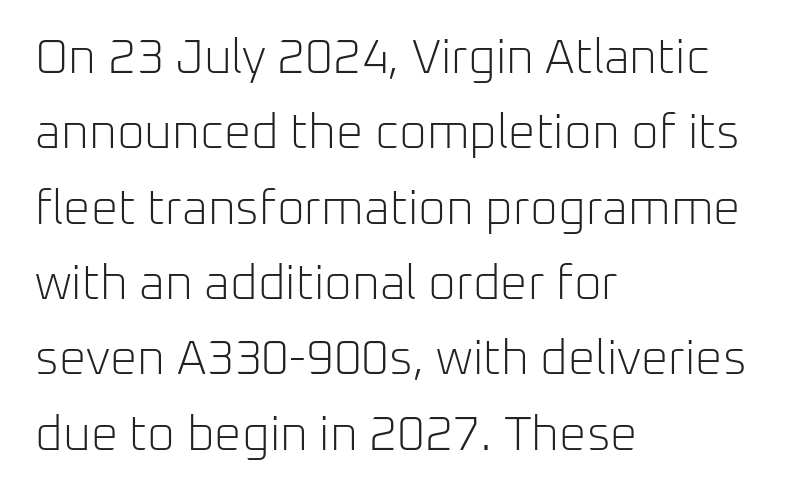
The passage shown stacks its lines at a standard gap. This rendering leaves character spacing at its baseline value. Just letters on the line, the space beneath them empty. A light-to-regular cut is what we see here.
